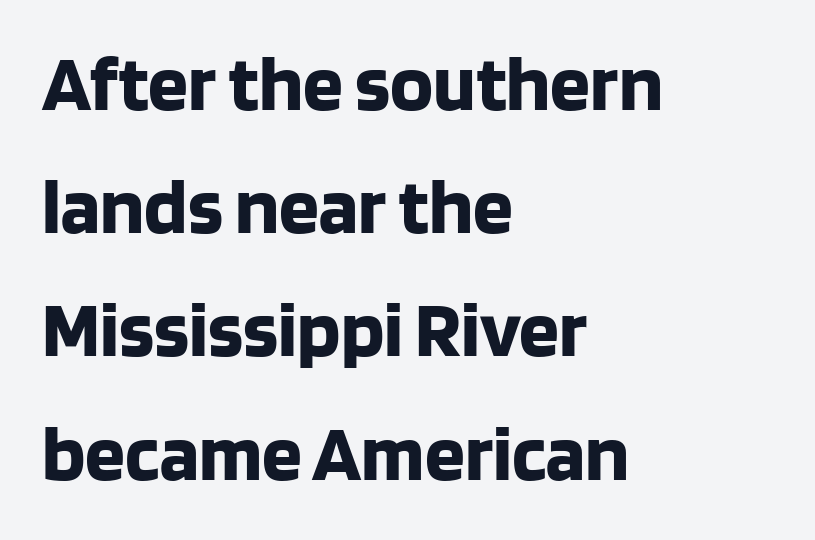
{"serif": "no", "italic": "no", "bold": "yes", "weight": "bold", "width": "normal", "stroke_contrast": "low", "x_height": "large", "monospaced": "no", "underline": "no", "align": "left", "line_spacing": "normal", "line_spacing_ratio": 1.54, "letter_spacing": "normal", "letter_spacing_em": 0.0, "glyph_px": 80}
